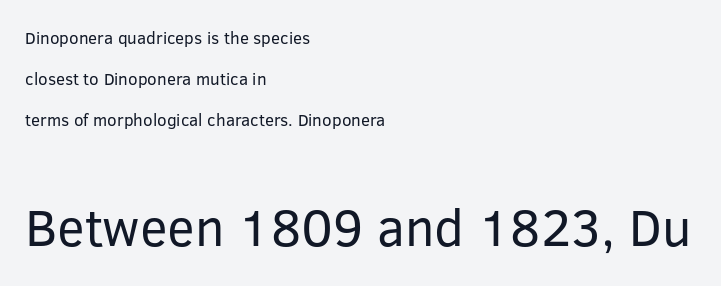
Q: Is the text bold? A: No.
Q: Is the text italic (slanted)? A: No, it is upright.
Q: Is the typeface a serif or a sans-serif typeface? A: Sans-serif.
Q: Is the text underlined? A: No.
Q: How is the paragraph aligned? A: Left-aligned.
Q: Is the spacing between letters normal or unusually wide? A: Normal.
Q: Is the spacing between lines tight, normal or loose? A: Loose.
Q: Which block of text is set in a larger size, the first (top) or the second (bottom)? A: The second (bottom) one.
Q: Width (condensed, normal, or wide)? A: Normal.
Q: Stroke contrast? A: Low.
Q: x-height? A: Medium.
Q: Monospaced? A: No.
